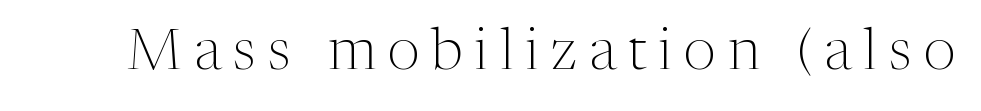
Q: Is the text bold? A: No.
Q: Is the text italic (slanted)? A: No, it is upright.
Q: Is the typeface a serif or a sans-serif typeface? A: Serif.
Q: Is the text underlined? A: No.
Q: Is the spacing between letters normal or unusually wide? A: Unusually wide.
Q: Width (condensed, normal, or wide)? A: Normal.
Q: Stroke contrast? A: Medium.
Q: x-height? A: Medium.
Q: Monospaced? A: No.
